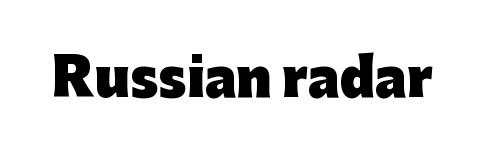
{"serif": "no", "italic": "no", "bold": "yes", "weight": "heavy", "width": "normal", "stroke_contrast": "low", "x_height": "medium", "monospaced": "no", "underline": "no", "letter_spacing": "normal", "letter_spacing_em": 0.0, "glyph_px": 51}
